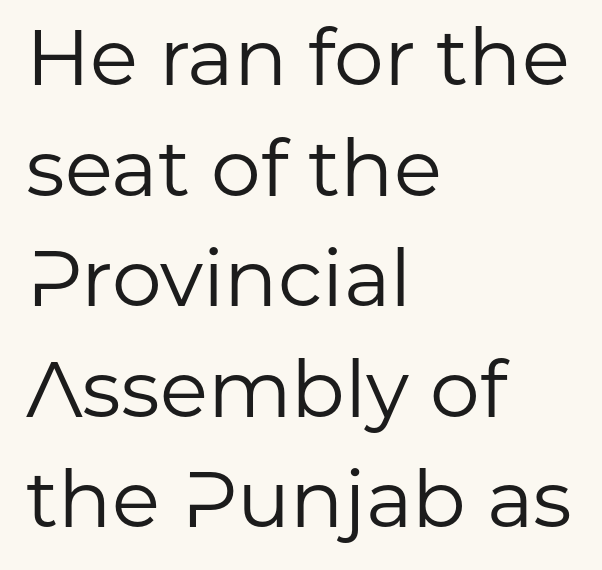
Q: Is the text bold? A: No.
Q: Is the text italic (slanted)? A: No, it is upright.
Q: Is the typeface a serif or a sans-serif typeface? A: Sans-serif.
Q: Is the text underlined? A: No.
Q: How is the paragraph aligned? A: Left-aligned.
Q: Is the spacing between letters normal or unusually wide? A: Normal.
Q: Is the spacing between lines tight, normal or loose? A: Normal.
Q: Width (condensed, normal, or wide)? A: Normal.
Q: Stroke contrast? A: Low.
Q: x-height? A: Medium.
Q: Monospaced? A: No.
